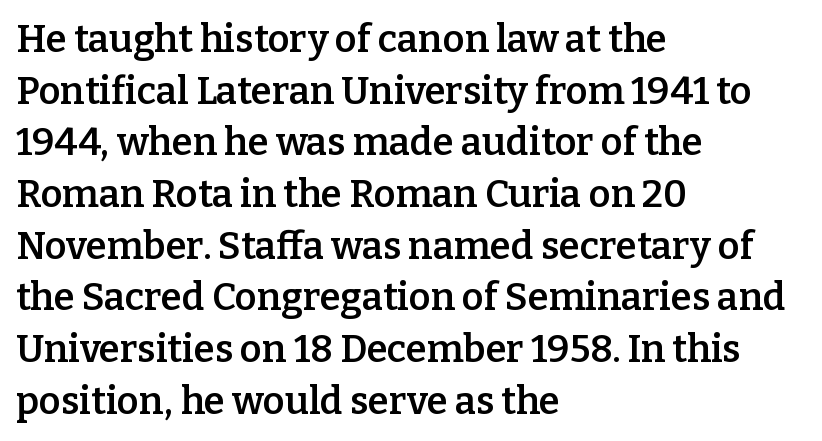
The image shows 38 px semibold serif type, upright; set left-aligned, normal line spacing (1.36x), normal letter spacing, not underlined; low stroke contrast and a medium x-height.
